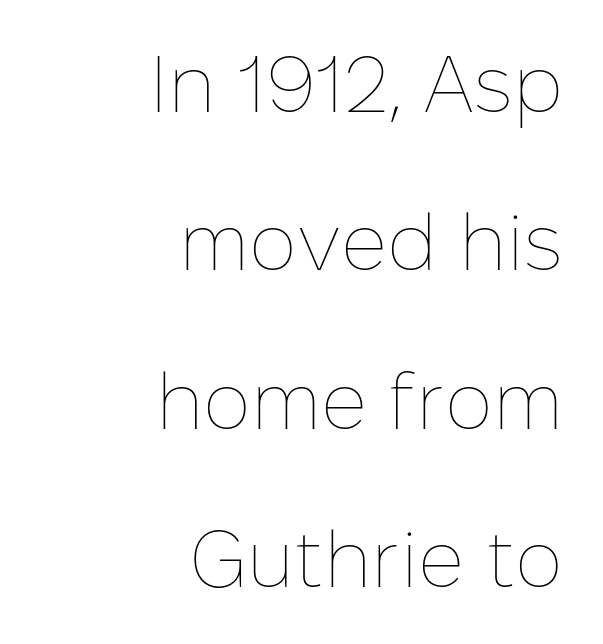
{"italic": "no", "bold": "no", "weight": "thin", "width": "normal", "stroke_contrast": "low", "x_height": "medium", "monospaced": "no", "underline": "no", "align": "right", "line_spacing": "loose", "line_spacing_ratio": 1.98, "letter_spacing": "normal", "letter_spacing_em": 0.0, "glyph_px": 80}
